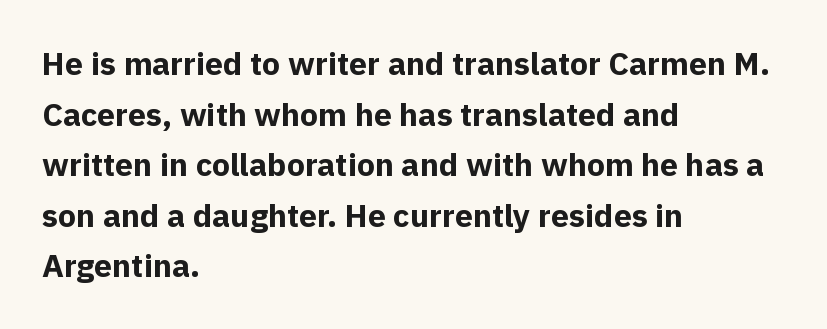
The image shows 32 px bold sans-serif type, upright; set left-aligned, normal line spacing (1.58x), normal letter spacing, not underlined; a medium x-height.
